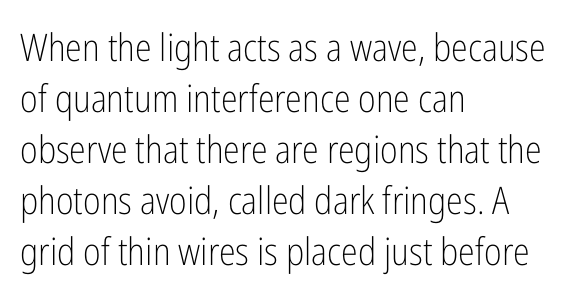
{"serif": "no", "italic": "no", "bold": "no", "weight": "light", "width": "condensed", "stroke_contrast": "low", "x_height": "medium", "monospaced": "no", "underline": "no", "align": "left", "line_spacing": "normal", "line_spacing_ratio": 1.34, "letter_spacing": "normal", "letter_spacing_em": 0.0, "glyph_px": 38}
